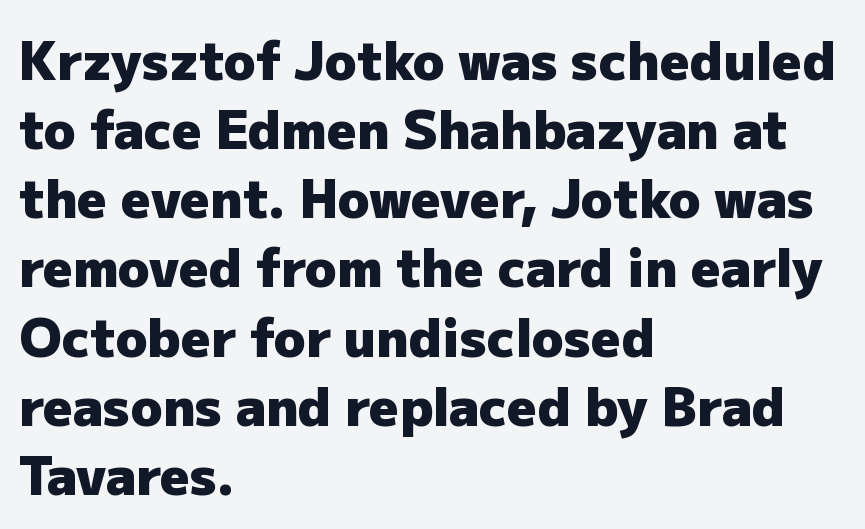
Leftover space on each line is placed entirely after the last word. The designer left line spacing at the default. Every stem runs plumb, perpendicular to the baseline. The letters advance in unequal steps, a hallmark of proportional type. This rendering features lettering with no underline.
